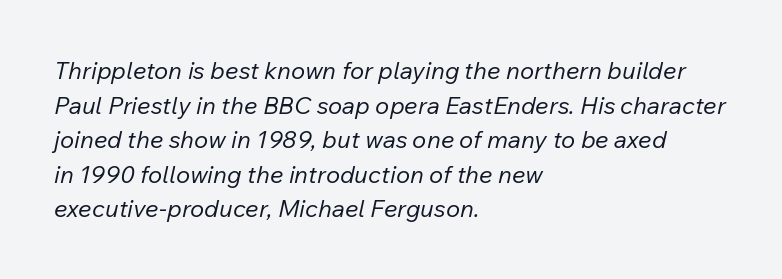
{"italic": "yes", "lean": "right", "slant_degrees": 12, "bold": "no", "underline": "no", "align": "left", "line_spacing": "normal", "line_spacing_ratio": 1.44, "letter_spacing": "normal", "letter_spacing_em": 0.0, "glyph_px": 24}
